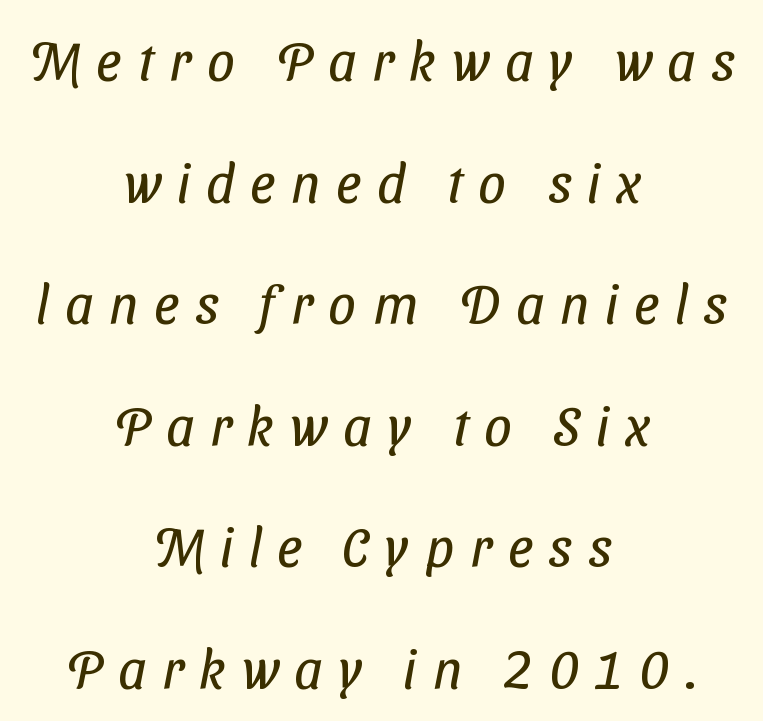
{"serif": "no", "bold": "no", "weight": "regular", "width": "condensed", "stroke_contrast": "low", "x_height": "medium", "monospaced": "no", "underline": "no", "align": "center", "line_spacing": "loose", "line_spacing_ratio": 2.21, "letter_spacing": "wide", "letter_spacing_em": 0.29, "glyph_px": 55}
